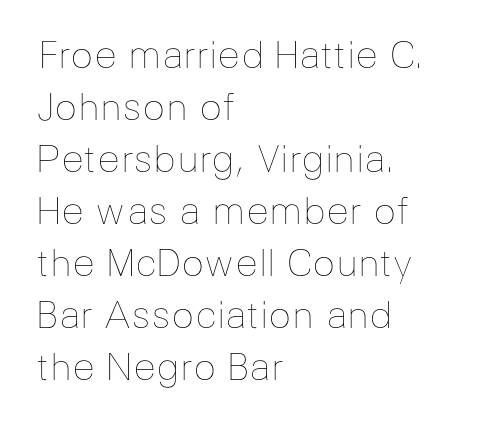
Q: Is the text bold? A: No.
Q: Is the text italic (slanted)? A: No, it is upright.
Q: Is the text underlined? A: No.
Q: How is the paragraph aligned? A: Left-aligned.
Q: Is the spacing between letters normal or unusually wide? A: Normal.
Q: Is the spacing between lines tight, normal or loose? A: Normal.
Q: Width (condensed, normal, or wide)? A: Normal.
Q: Stroke contrast? A: Low.
Q: x-height? A: Medium.
Q: Monospaced? A: No.
